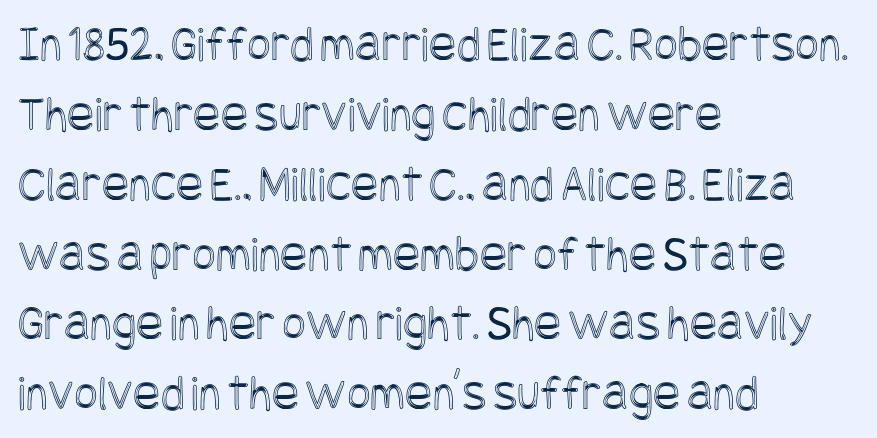
The image shows 51 px condensed type, upright; set left-aligned, normal line spacing (1.37x), normal letter spacing, not underlined; a large x-height.
